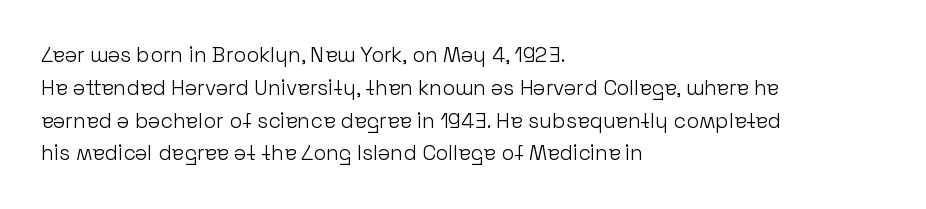
Q: Is the text bold? A: No.
Q: Is the text italic (slanted)? A: No, it is upright.
Q: Is the text underlined? A: No.
Q: How is the paragraph aligned? A: Left-aligned.
Q: Is the spacing between letters normal or unusually wide? A: Normal.
Q: Is the spacing between lines tight, normal or loose? A: Normal.
